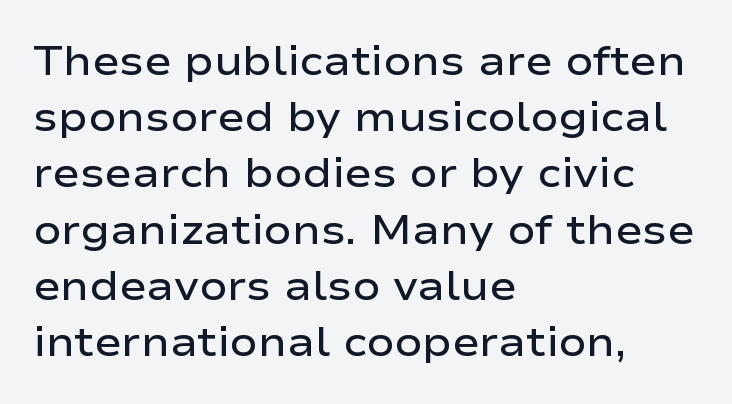
The image shows 41 px semibold, wide sans-serif type, upright; set left-aligned, normal line spacing (1.37x), normal letter spacing, not underlined; low stroke contrast and a medium x-height.
